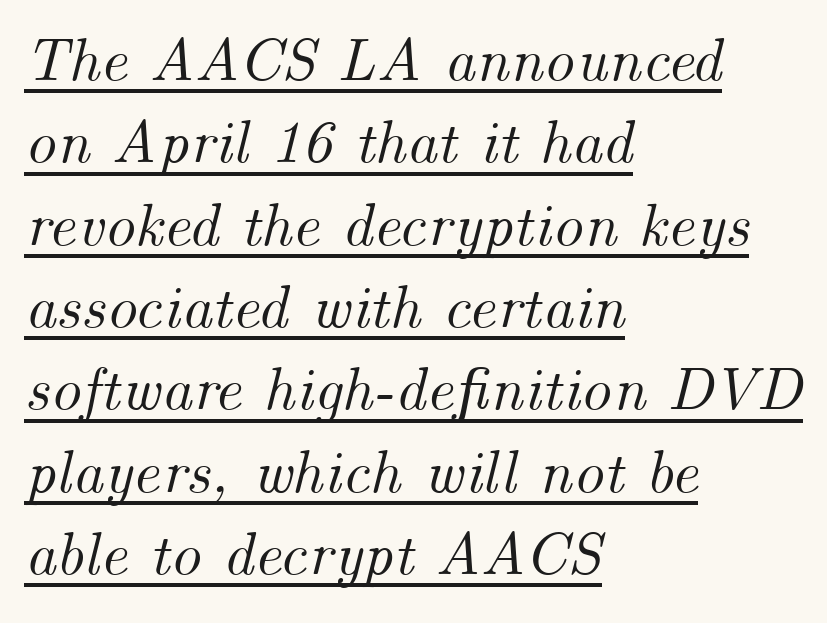
Think of a printed novel: that variable character pitch is what you see here. A normal amount of white space separates one row of letters from the next. These lines are set flush left with a ragged right edge. The letterforms sit shoulder to shoulder at normal distance. Italic: yes, the glyphs are oblique.
